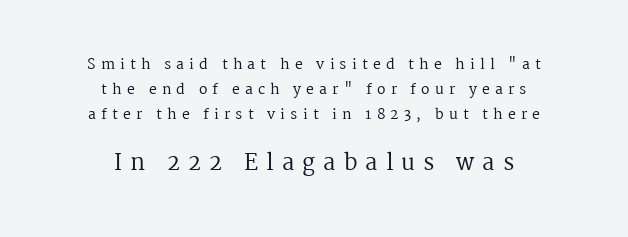
Q: Is the text bold? A: No.
Q: Is the text italic (slanted)? A: No, it is upright.
Q: Is the text underlined? A: No.
Q: How is the paragraph aligned? A: Centered.
Q: Is the spacing between letters normal or unusually wide? A: Unusually wide.
Q: Which block of text is set in a larger size, the first (top) or the second (bottom)? A: The second (bottom) one.
